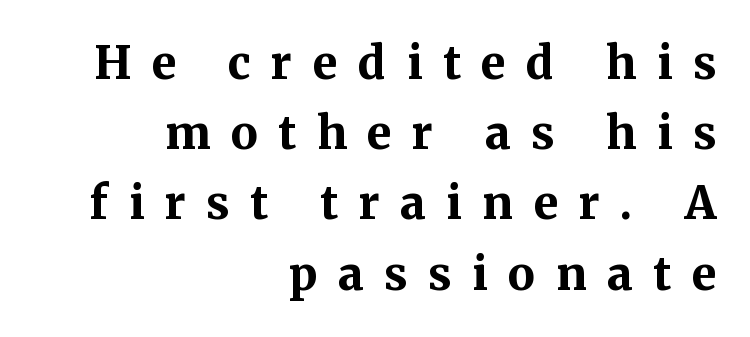
This sample has the flowing, uneven cadence of proportional lettering. These lines were composed using upright roman letters. Observe the serifs anchoring each vertical stroke in this sample. These words are printed bold, with thick strokes throughout. The passage shown stacks its lines at a standard gap.
